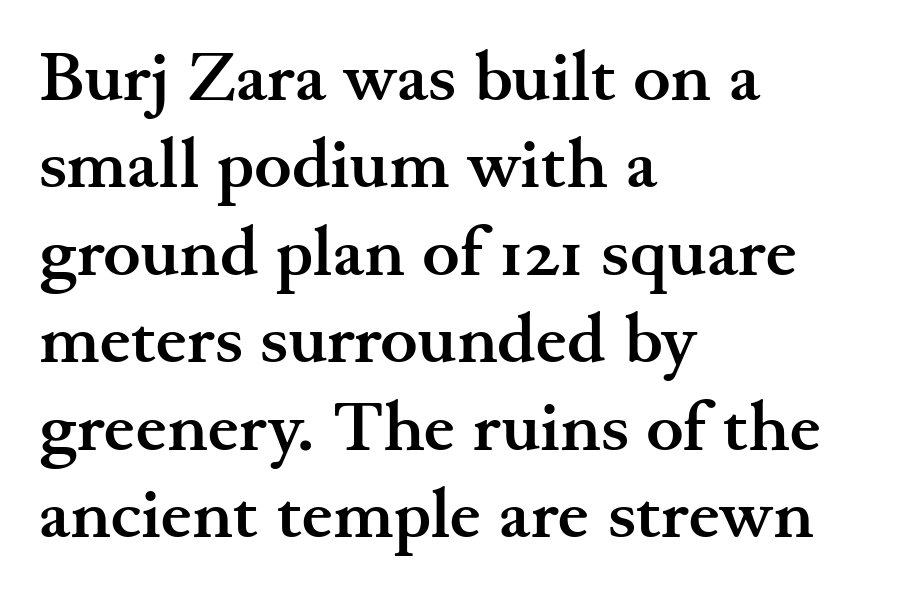
Stroke terminals: seriffed. The lines sit at an ordinary, default distance from one another. Tracking value appears to be zero — textbook default spacing. In terms of posture, this sample is upright. These lines stack with their left ends in a neat column. Unmarked baselines from the first word to the last.
